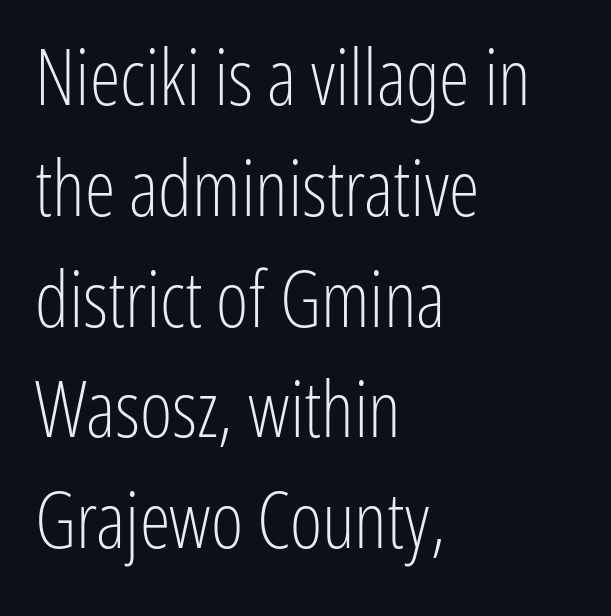
What's the leading like? Ordinary, nothing unusual. Ink coverage per letter is moderate at most. The ragged edge is on the right, which tells us the setting is flush left. Note the varied advance widths — an 'i' is clearly narrower than an 'm'. Style check: upright.
